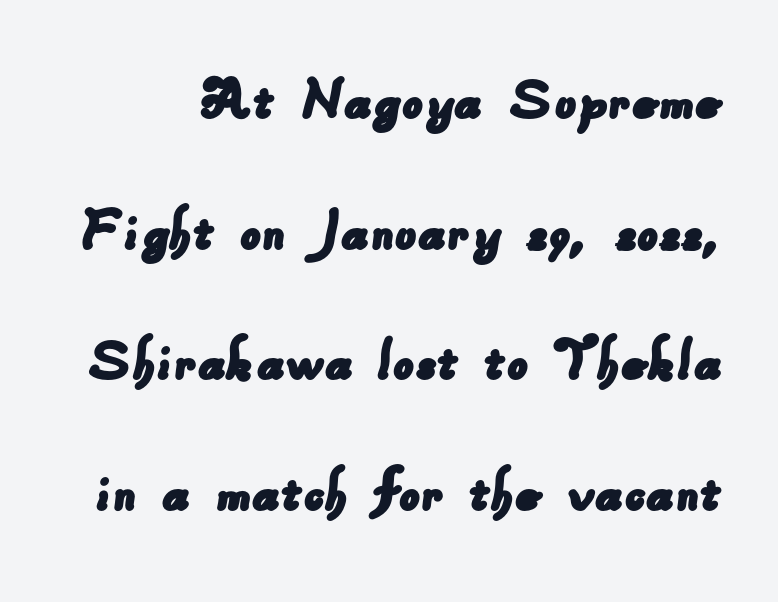
Q: Is the typeface a serif or a sans-serif typeface? A: Sans-serif.
Q: Is the text underlined? A: No.
Q: Is the spacing between letters normal or unusually wide? A: Normal.
Q: Is the spacing between lines tight, normal or loose? A: Loose.
Q: Width (condensed, normal, or wide)? A: Normal.
Q: Stroke contrast? A: Low.
Q: x-height? A: Small.
Q: Monospaced? A: No.
